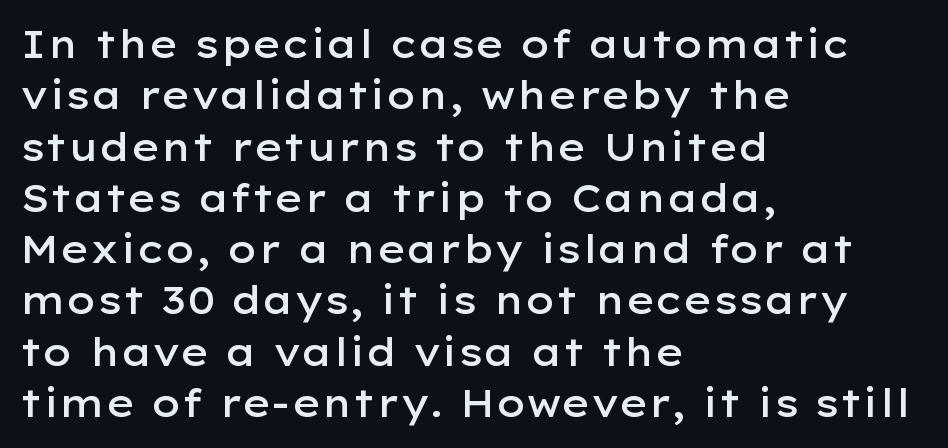
Q: Is the text bold? A: Semi-bold.
Q: Is the text italic (slanted)? A: No, it is upright.
Q: Is the typeface a serif or a sans-serif typeface? A: Sans-serif.
Q: Is the text underlined? A: No.
Q: How is the paragraph aligned? A: Left-aligned.
Q: Is the spacing between letters normal or unusually wide? A: Normal.
Q: Is the spacing between lines tight, normal or loose? A: Normal.
Q: Width (condensed, normal, or wide)? A: Wide.
Q: Stroke contrast? A: Low.
Q: x-height? A: Medium.
Q: Monospaced? A: No.
